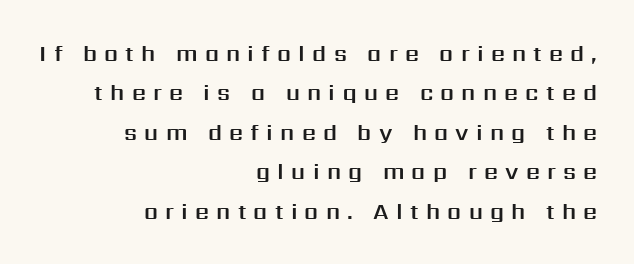
Q: Is the text italic (slanted)? A: No, it is upright.
Q: Is the text underlined? A: No.
Q: How is the paragraph aligned? A: Right-aligned.
Q: Is the spacing between letters normal or unusually wide? A: Unusually wide.
